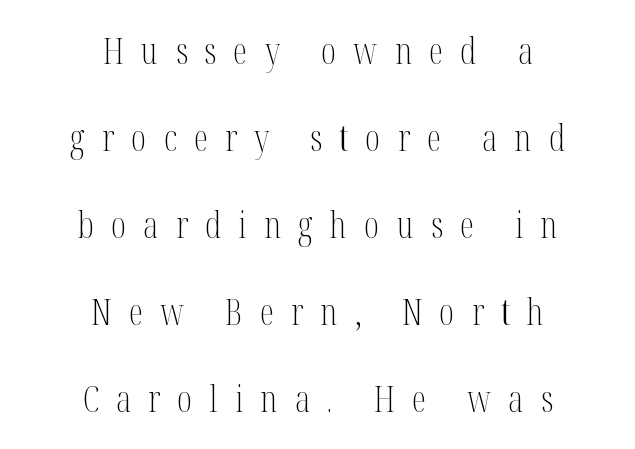
{"serif": "yes", "italic": "no", "bold": "no", "weight": "light", "width": "condensed", "stroke_contrast": "medium", "x_height": "medium", "monospaced": "no", "underline": "no", "align": "center", "line_spacing": "loose", "line_spacing_ratio": 2.42, "letter_spacing": "wide", "letter_spacing_em": 0.48, "glyph_px": 36}
